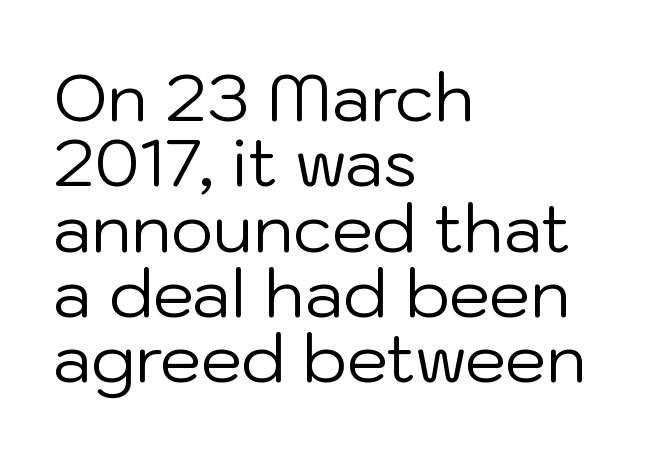
Q: Is the text bold? A: No.
Q: Is the text italic (slanted)? A: No, it is upright.
Q: Is the typeface a serif or a sans-serif typeface? A: Sans-serif.
Q: Is the text underlined? A: No.
Q: How is the paragraph aligned? A: Left-aligned.
Q: Is the spacing between letters normal or unusually wide? A: Normal.
Q: Is the spacing between lines tight, normal or loose? A: Tight.
Q: Width (condensed, normal, or wide)? A: Normal.
Q: Stroke contrast? A: Low.
Q: x-height? A: Medium.
Q: Monospaced? A: No.
